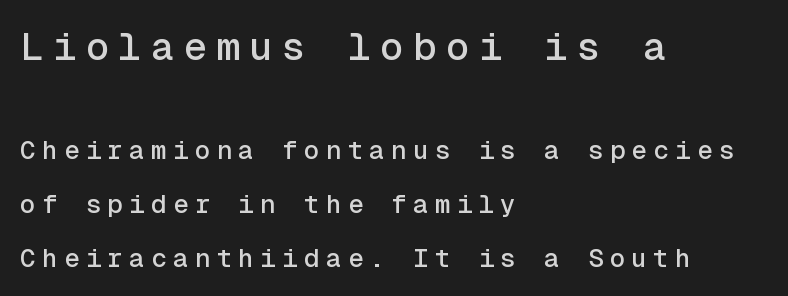
{"serif": "no", "italic": "no", "width": "normal", "x_height": "medium", "monospaced": "yes", "underline": "no", "align": "left", "line_spacing": "loose", "line_spacing_ratio": 2.08, "letter_spacing": "wide", "letter_spacing_em": 0.24, "larger_block": "first", "size_ratio": 1.5, "glyph_px": 39}
